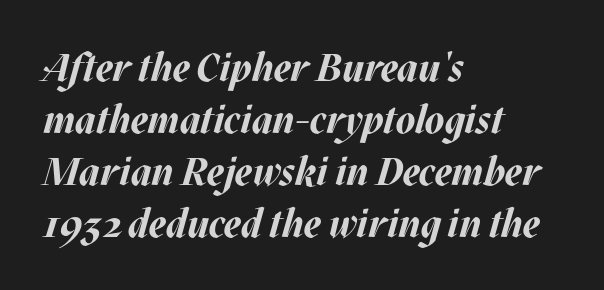
Leading matches the norm, producing a regular column. Every character sits at an angle, as italics do. Looks like regular typesetting: each glyph gets only the width it needs. This sample uses plain, unmodified letter spacing.
